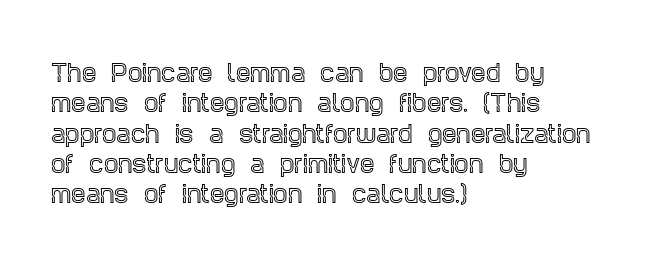
{"italic": "no", "underline": "no", "align": "left", "line_spacing": "normal", "line_spacing_ratio": 1.32, "letter_spacing": "normal", "letter_spacing_em": 0.0, "glyph_px": 23}
